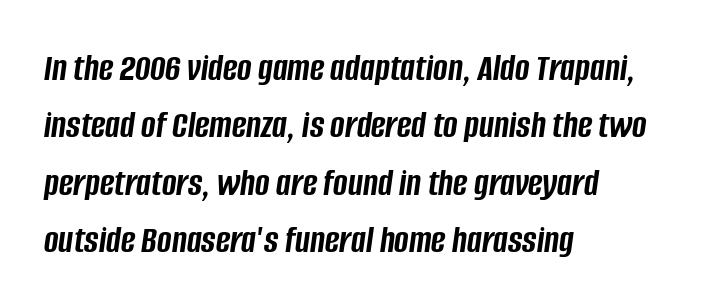
The image shows 39 px semibold, condensed type, italic (leaning right); set left-aligned, normal line spacing (1.47x), normal letter spacing, not underlined; low stroke contrast and a large x-height.
